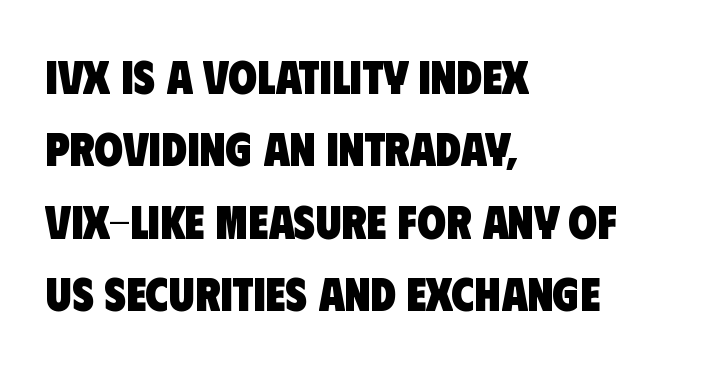
Q: Is the text bold? A: Yes.
Q: Is the typeface a serif or a sans-serif typeface? A: Sans-serif.
Q: Is the text underlined? A: No.
Q: How is the paragraph aligned? A: Left-aligned.
Q: Is the spacing between letters normal or unusually wide? A: Normal.
Q: Is the spacing between lines tight, normal or loose? A: Normal.
Q: Width (condensed, normal, or wide)? A: Condensed.
Q: Stroke contrast? A: Low.
Q: x-height? A: Large.
Q: Monospaced? A: No.
